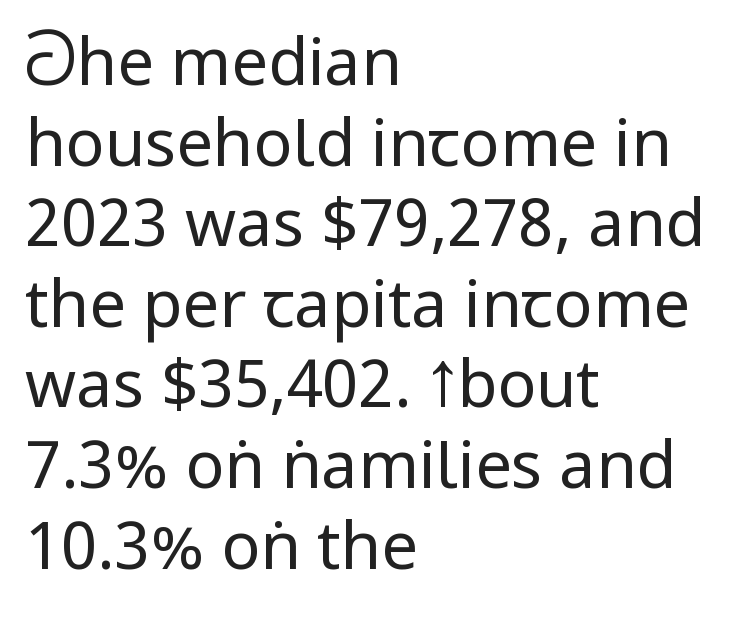
Q: Is the text bold? A: No.
Q: Is the text italic (slanted)? A: No, it is upright.
Q: Is the typeface a serif or a sans-serif typeface? A: Sans-serif.
Q: Is the text underlined? A: No.
Q: How is the paragraph aligned? A: Left-aligned.
Q: Is the spacing between letters normal or unusually wide? A: Normal.
Q: Width (condensed, normal, or wide)? A: Condensed.
Q: Stroke contrast? A: Low.
Q: x-height? A: Large.
Q: Monospaced? A: No.
